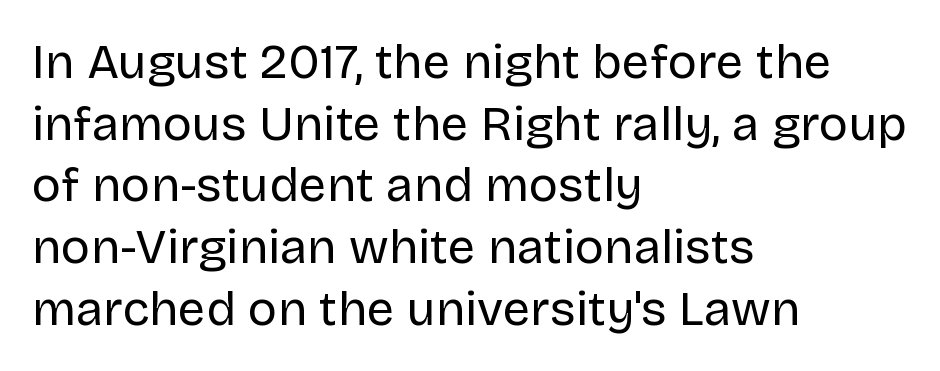
The image shows 49 px regular-weight sans-serif type, upright; set left-aligned, normal line spacing (1.26x), normal letter spacing, not underlined; low stroke contrast and a large x-height.
